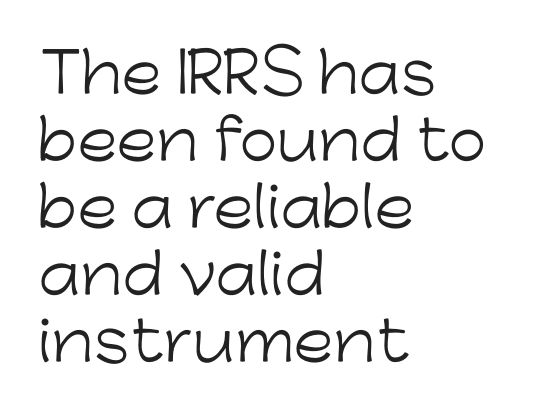
The image shows 55 px light sans-serif type, upright; set left-aligned, line spacing 1.22x, normal letter spacing, not underlined; low stroke contrast and a medium x-height.
